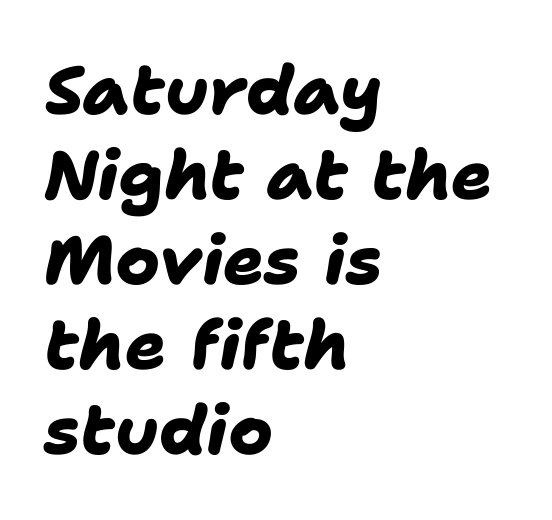
The image shows 68 px heavy sans-serif type; set left-aligned, normal line spacing (1.25x), normal letter spacing, not underlined; low stroke contrast and a medium x-height.
